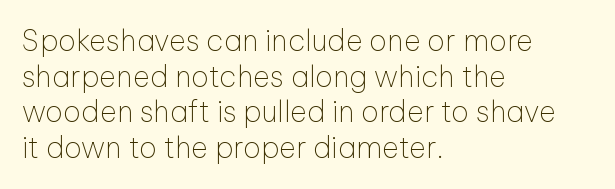
This rendering employs a face without finishing strokes, i.e., a sans-serif. Compared with a typical body face, this is equally light or lighter still. The lines in this sample share a left origin and differ only in where they stop. These lines are rendered in a variable-pitch font. Vertical strokes here are truly vertical.
